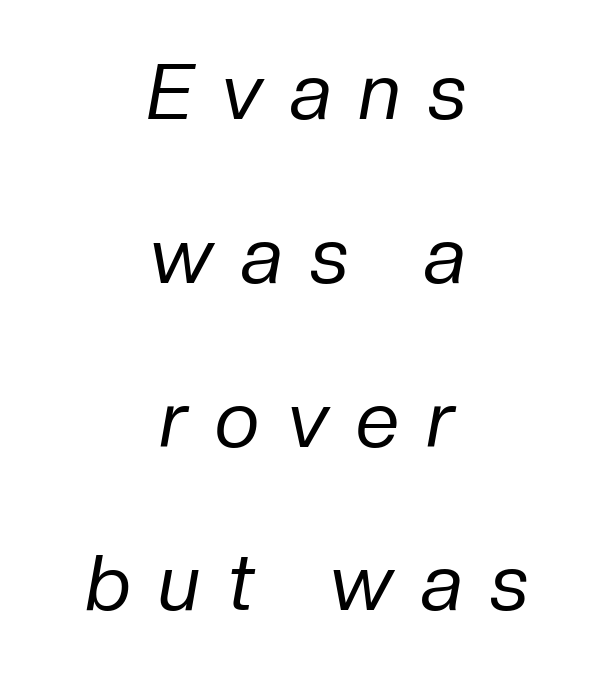
Q: Is the text bold? A: No.
Q: Is the text italic (slanted)? A: Yes, it leans right by about 10 degrees.
Q: Is the text underlined? A: No.
Q: How is the paragraph aligned? A: Centered.
Q: Is the spacing between letters normal or unusually wide? A: Unusually wide.
Q: Is the spacing between lines tight, normal or loose? A: Loose.
Q: Width (condensed, normal, or wide)? A: Normal.
Q: Stroke contrast? A: Low.
Q: x-height? A: Medium.
Q: Monospaced? A: No.
